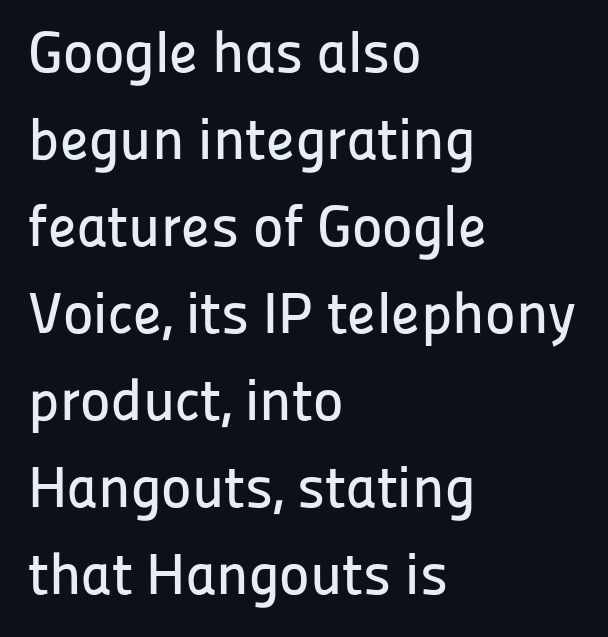
Q: Is the text italic (slanted)? A: No, it is upright.
Q: Is the typeface a serif or a sans-serif typeface? A: Sans-serif.
Q: Is the text underlined? A: No.
Q: How is the paragraph aligned? A: Left-aligned.
Q: Is the spacing between letters normal or unusually wide? A: Normal.
Q: Is the spacing between lines tight, normal or loose? A: Normal.
Q: Width (condensed, normal, or wide)? A: Normal.
Q: Stroke contrast? A: Low.
Q: x-height? A: Medium.
Q: Monospaced? A: No.
